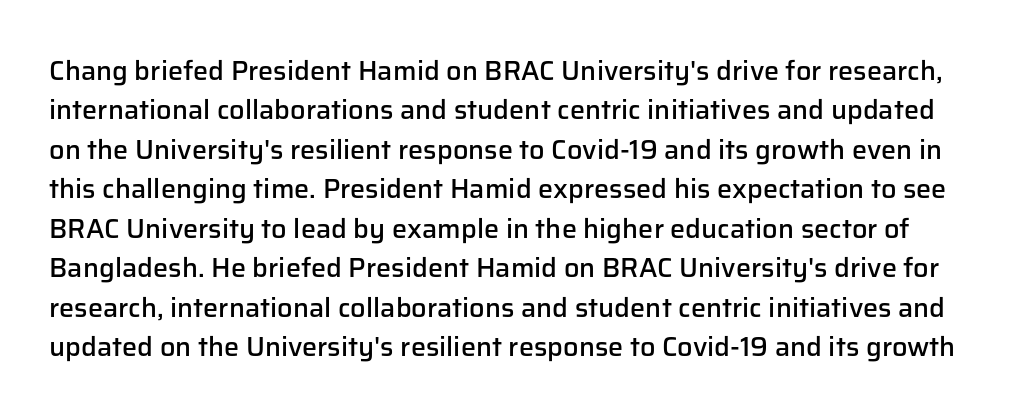
Upright lettering throughout. Check the space under the baseline: it is left empty. This sample uses plain, unmodified letter spacing. Regarding leading, the lines here are spaced in the standard way.
